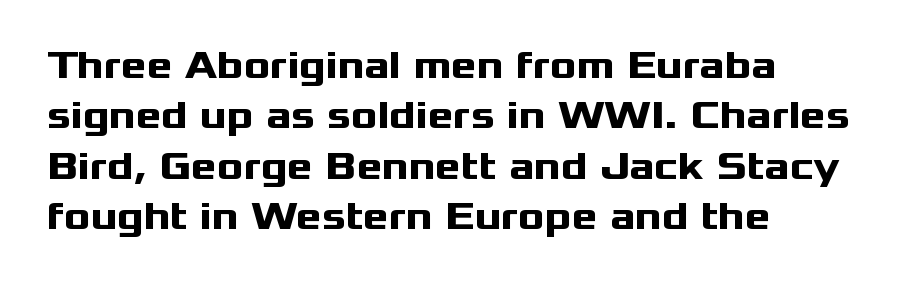
Q: Is the text bold? A: Yes.
Q: Is the text italic (slanted)? A: No, it is upright.
Q: Is the typeface a serif or a sans-serif typeface? A: Sans-serif.
Q: Is the text underlined? A: No.
Q: How is the paragraph aligned? A: Left-aligned.
Q: Is the spacing between letters normal or unusually wide? A: Normal.
Q: Is the spacing between lines tight, normal or loose? A: Normal.
Q: Width (condensed, normal, or wide)? A: Wide.
Q: Stroke contrast? A: Medium.
Q: x-height? A: Medium.
Q: Monospaced? A: No.
